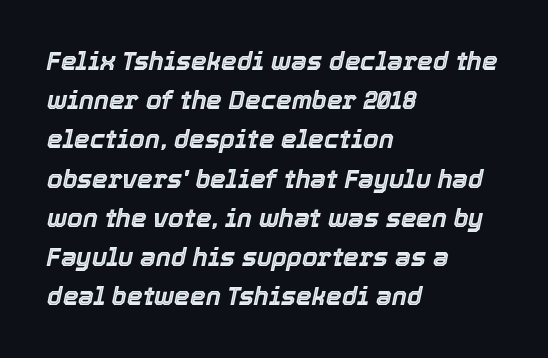
The image shows 25 px text type, italic (leaning right); set left-aligned, normal line spacing (1.57x), normal letter spacing, not underlined.
